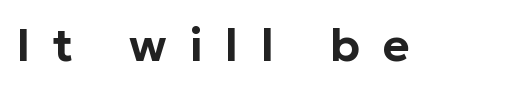
The image shows 46 px sans-serif type, upright; set unusually wide letter spacing (+0.49 em), not underlined; low stroke contrast and a medium x-height.
